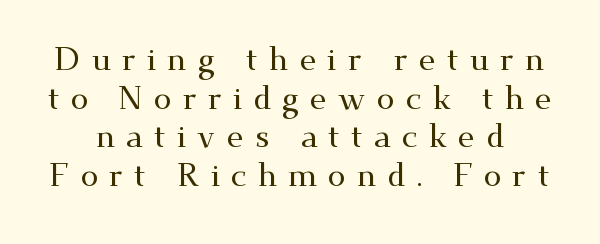
Q: Is the text italic (slanted)? A: No, it is upright.
Q: Is the typeface a serif or a sans-serif typeface? A: Serif.
Q: Is the text underlined? A: No.
Q: Is the spacing between letters normal or unusually wide? A: Unusually wide.
Q: Width (condensed, normal, or wide)? A: Wide.
Q: Stroke contrast? A: Medium.
Q: x-height? A: Small.
Q: Monospaced? A: No.
